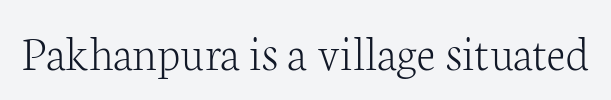
Q: Is the text bold? A: No.
Q: Is the text italic (slanted)? A: No, it is upright.
Q: Is the typeface a serif or a sans-serif typeface? A: Serif.
Q: Is the text underlined? A: No.
Q: Is the spacing between letters normal or unusually wide? A: Normal.
Q: Width (condensed, normal, or wide)? A: Normal.
Q: Stroke contrast? A: Low.
Q: x-height? A: Medium.
Q: Monospaced? A: No.
